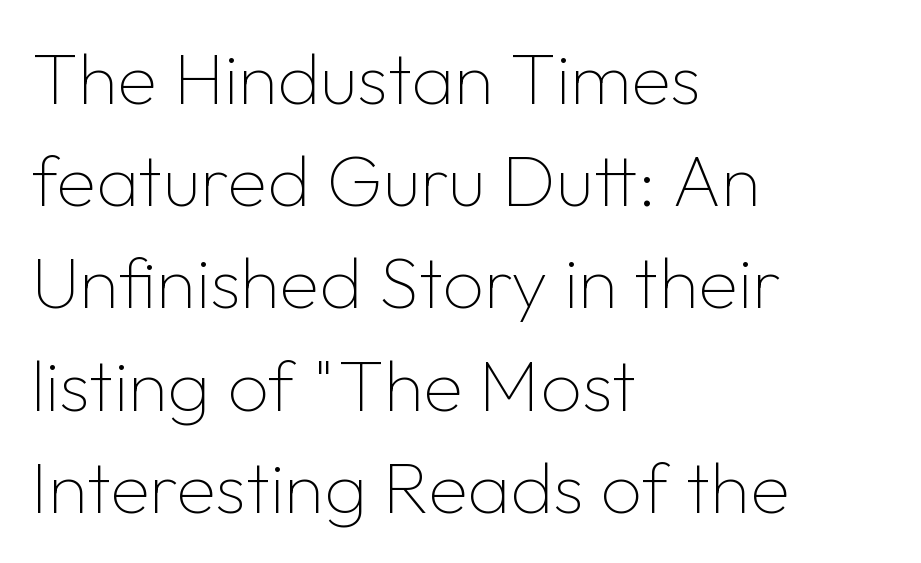
{"serif": "no", "italic": "no", "bold": "no", "weight": "thin", "width": "normal", "stroke_contrast": "low", "x_height": "medium", "monospaced": "no", "underline": "no", "align": "left", "line_spacing": "normal", "line_spacing_ratio": 1.4, "letter_spacing": "normal", "letter_spacing_em": 0.0, "glyph_px": 73}
